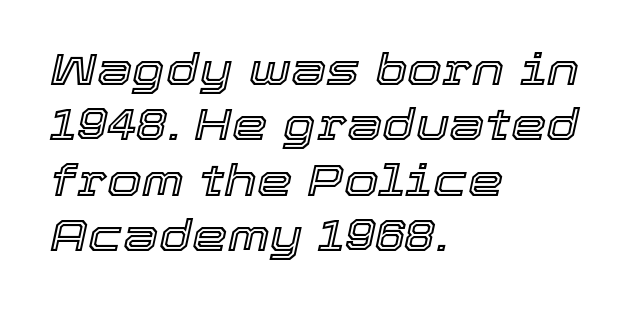
{"italic": "yes", "lean": "right", "slant_degrees": 12, "width": "normal", "x_height": "medium", "monospaced": "no", "underline": "no", "align": "left", "line_spacing_ratio": 1.23, "letter_spacing": "normal", "letter_spacing_em": 0.0, "glyph_px": 45}
